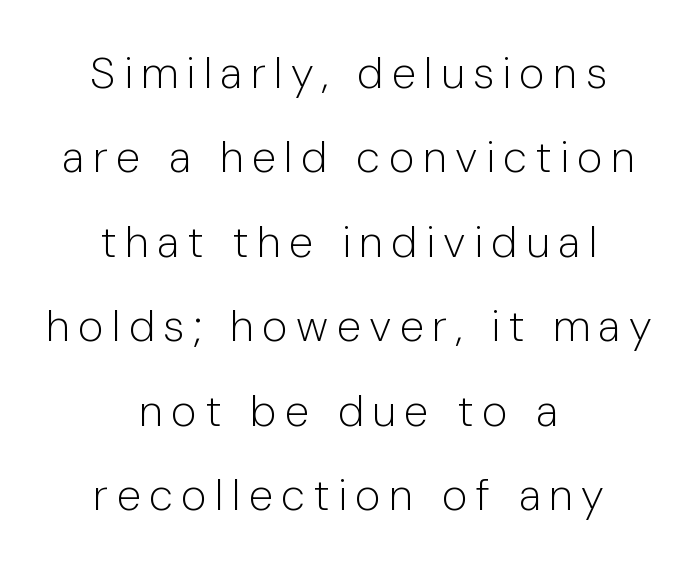
{"serif": "no", "italic": "no", "bold": "no", "weight": "light", "width": "normal", "stroke_contrast": "low", "x_height": "medium", "monospaced": "no", "underline": "no", "align": "center", "line_spacing": "loose", "line_spacing_ratio": 1.92, "glyph_px": 44}
